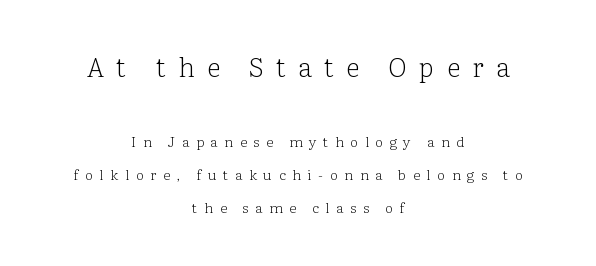
The image shows 26 px text type, upright; set centered, loose line spacing (2.38x), unusually wide letter spacing (+0.48 em), not underlined; the first (top) block is 1.86x larger.
